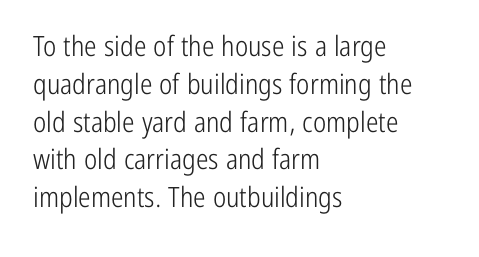
These lines are rendered in a variable-pitch font. The lettering stays uniformly vertical, giving the passage a roman look. Compared with typical paragraphs, the rows here are spaced about the same. Tracking here is standard; glyphs follow each other at the usual distance. The passage is arranged the way most books set body copy — flush left.
